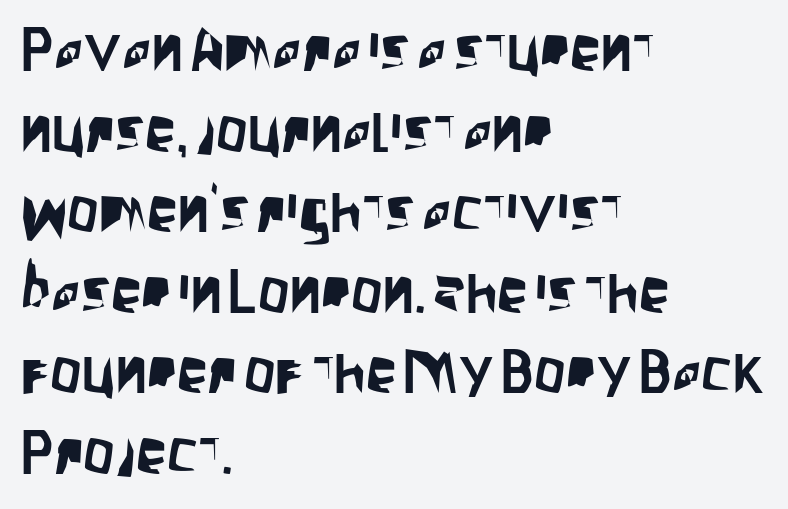
The image shows 62 px condensed sans-serif type, upright; set left-aligned, normal line spacing (1.3x), normal letter spacing, not underlined; low stroke contrast and a large x-height.
